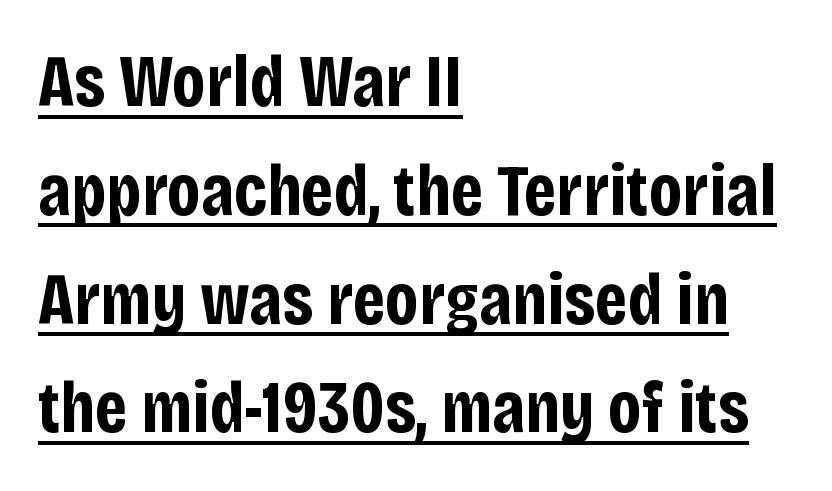
Spacing verdict: proportional, widths tailored to each character. The typography opts for an upright posture over an oblique one. I'd call this a sans setting — the letters go barefoot. This sample carries an underscore along the baseline area. Horizontally, the lines are justified to the leading edge only.
